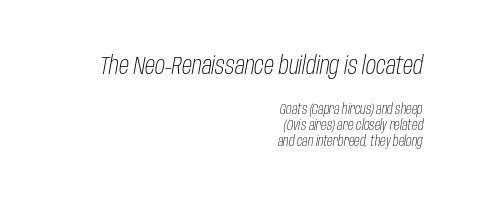
Q: Is the text bold? A: No.
Q: Is the text italic (slanted)? A: Yes, it leans right by about 10 degrees.
Q: Is the text underlined? A: No.
Q: How is the paragraph aligned? A: Right-aligned.
Q: Is the spacing between letters normal or unusually wide? A: Normal.
Q: Is the spacing between lines tight, normal or loose? A: Tight.
Q: Which block of text is set in a larger size, the first (top) or the second (bottom)? A: The first (top) one.
